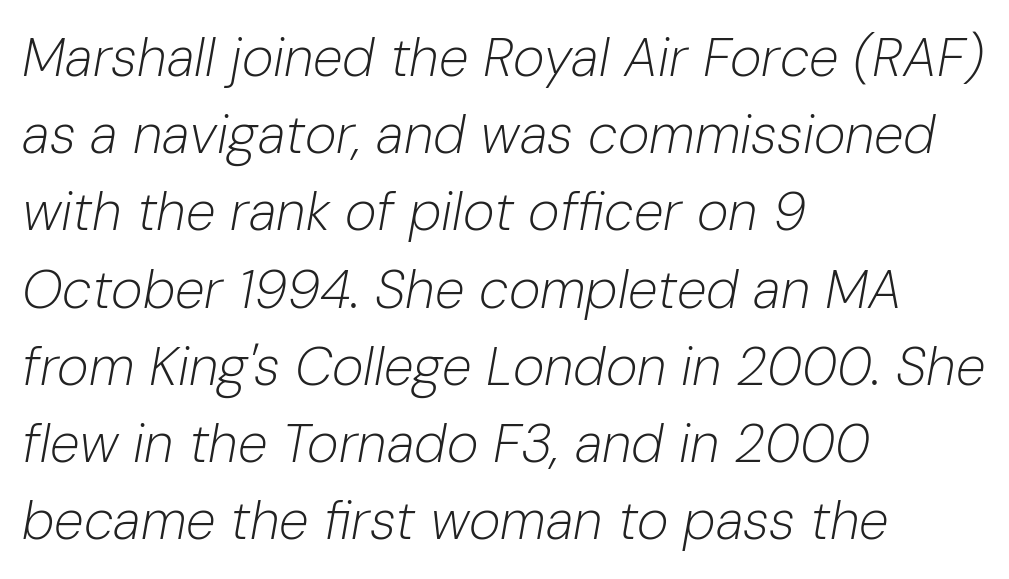
The image shows 54 px light type, italic (leaning right); set left-aligned, normal line spacing (1.43x), normal letter spacing, not underlined; low stroke contrast and a medium x-height.
